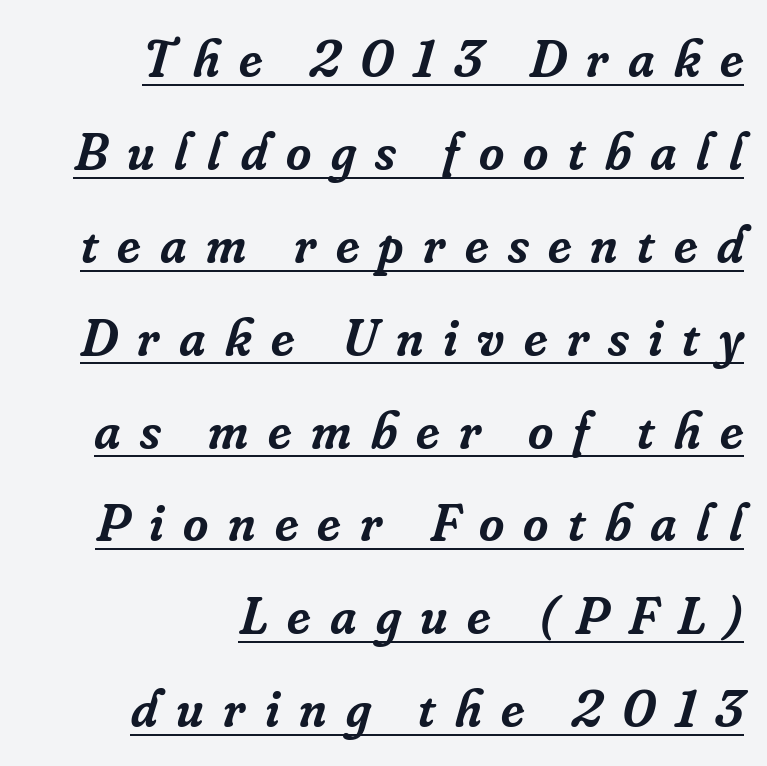
Q: Is the text bold? A: Semi-bold.
Q: Is the text italic (slanted)? A: Yes, it leans right by about 16 degrees.
Q: Is the typeface a serif or a sans-serif typeface? A: Serif.
Q: Is the text underlined? A: Yes.
Q: How is the paragraph aligned? A: Right-aligned.
Q: Is the spacing between letters normal or unusually wide? A: Unusually wide.
Q: Width (condensed, normal, or wide)? A: Normal.
Q: Stroke contrast? A: Low.
Q: x-height? A: Small.
Q: Monospaced? A: No.
